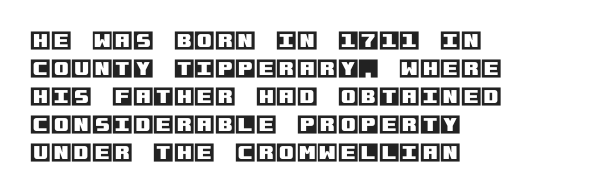
The image shows 21 px text type, upright; set left-aligned, normal line spacing (1.33x), normal letter spacing, not underlined.
